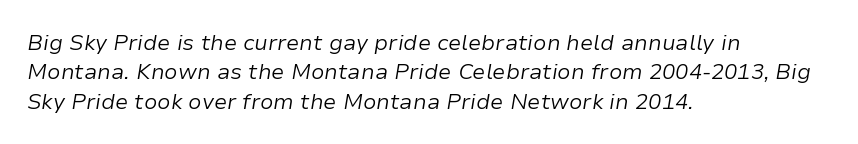
Q: Is the text bold? A: No.
Q: Is the text italic (slanted)? A: Yes, it leans right by about 9 degrees.
Q: Is the text underlined? A: No.
Q: How is the paragraph aligned? A: Left-aligned.
Q: Is the spacing between letters normal or unusually wide? A: Normal.
Q: Is the spacing between lines tight, normal or loose? A: Normal.
